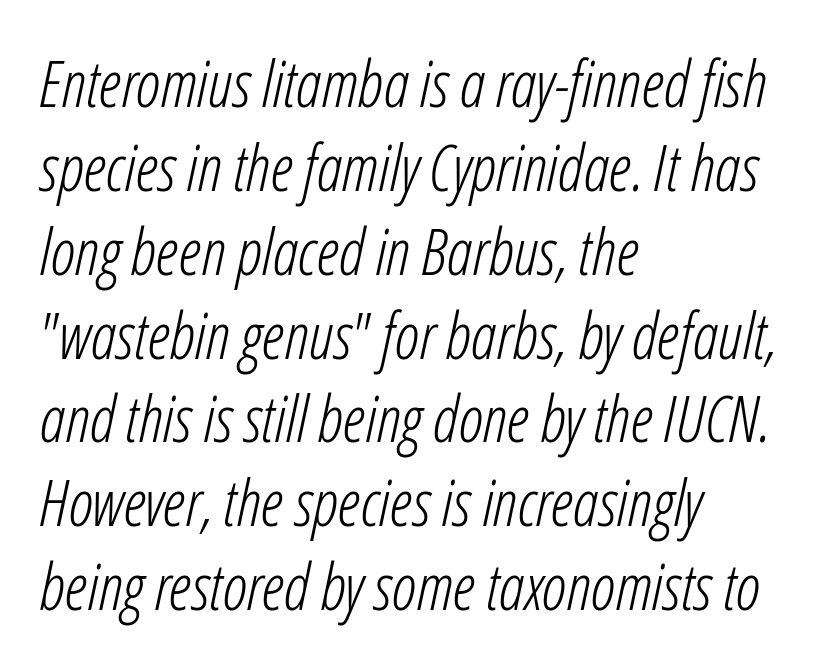
The image shows 64 px light, condensed type, italic (leaning right); set left-aligned, normal line spacing (1.31x), normal letter spacing, not underlined; low stroke contrast and a medium x-height.
